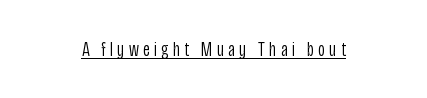
The image shows 21 px text type, upright; set centered, unusually wide letter spacing (+0.21 em), underlined.
